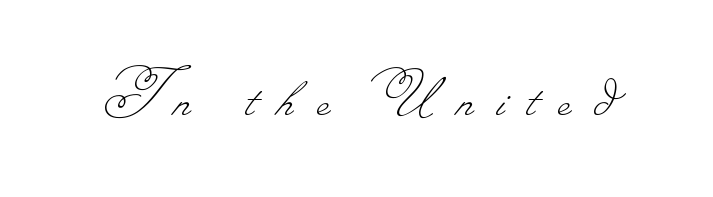
{"bold": "no", "weight": "thin", "width": "normal", "stroke_contrast": "low", "monospaced": "no", "underline": "no", "letter_spacing": "wide", "letter_spacing_em": 0.34, "glyph_px": 69}
